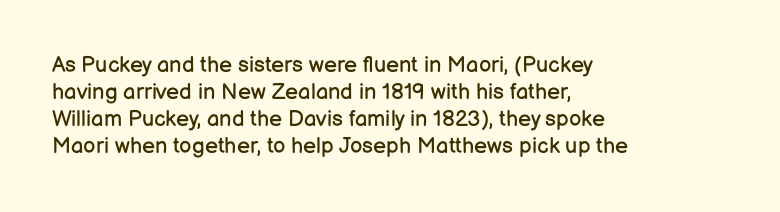
Honestly, the letter spacing is just normal — you wouldn't notice it. A student would call this left alignment; a typographer would say flush left, rag right. The font sits on the lighter half of the weight spectrum, regular included. Just letters on the line, the space beneath them empty.
